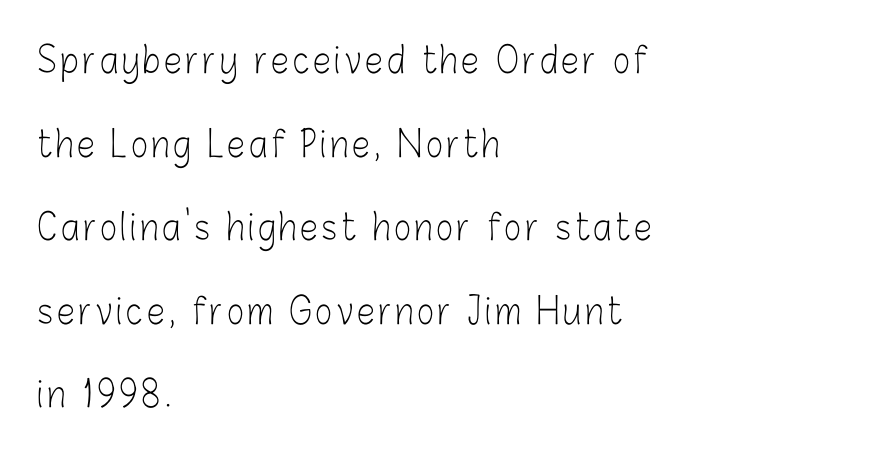
The image shows 36 px light, condensed sans-serif type, upright; set left-aligned, loose line spacing (2.32x), not underlined; low stroke contrast and a medium x-height.
